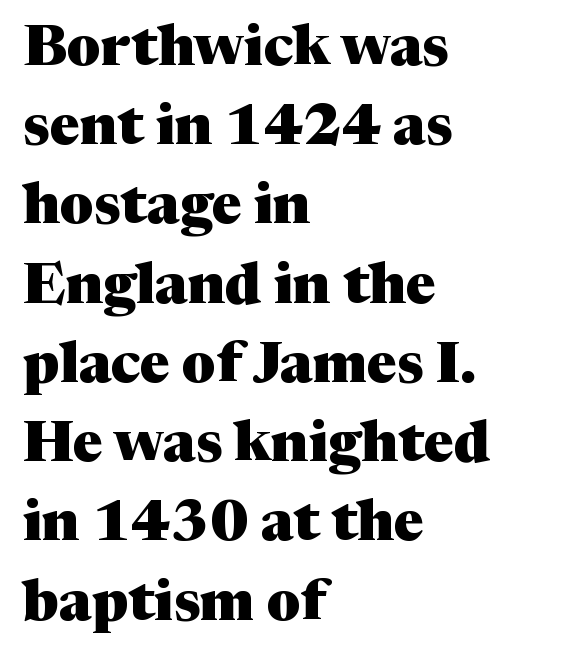
Q: Is the text bold? A: Yes.
Q: Is the text italic (slanted)? A: No, it is upright.
Q: Is the typeface a serif or a sans-serif typeface? A: Serif.
Q: Is the text underlined? A: No.
Q: How is the paragraph aligned? A: Left-aligned.
Q: Is the spacing between letters normal or unusually wide? A: Normal.
Q: Is the spacing between lines tight, normal or loose? A: Normal.
Q: Width (condensed, normal, or wide)? A: Normal.
Q: Stroke contrast? A: Medium.
Q: x-height? A: Medium.
Q: Monospaced? A: No.
